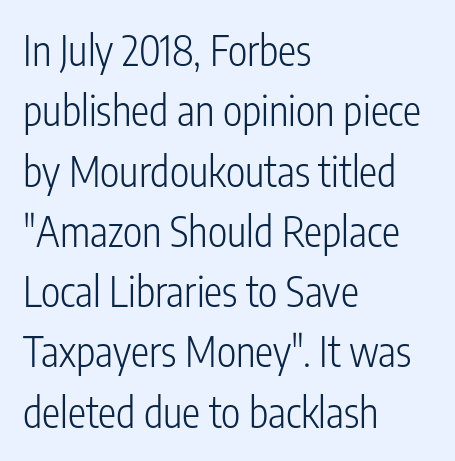
{"serif": "no", "italic": "no", "bold": "no", "weight": "light", "width": "condensed", "stroke_contrast": "low", "x_height": "medium", "monospaced": "no", "underline": "no", "align": "left", "line_spacing": "normal", "line_spacing_ratio": 1.47, "letter_spacing": "normal", "letter_spacing_em": 0.0, "glyph_px": 41}
